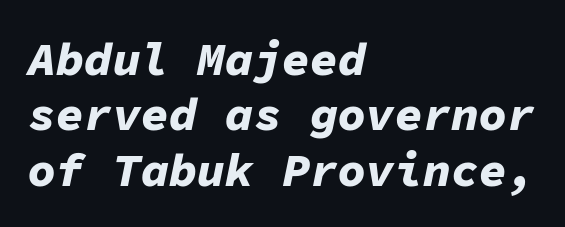
The axis of the letterforms is tilted away from vertical. Spacing verdict: monospaced, one width for all characters. Plenty of ink on the page — the face is bold. Decoration check: the copy has no underline. Spacing between characters is what you'd get straight out of the box.
